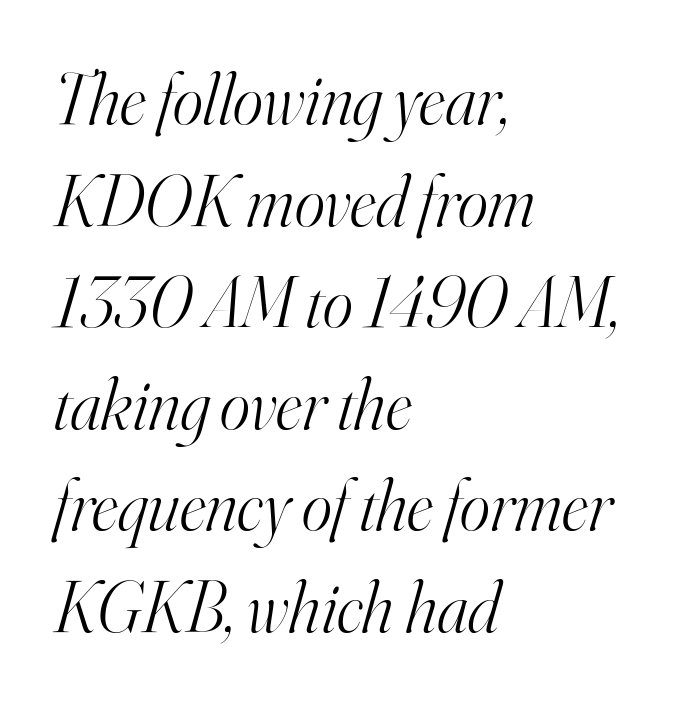
The image shows 72 px light serif type, italic (leaning right); set left-aligned, normal line spacing (1.41x), normal letter spacing, not underlined; high stroke contrast and a small x-height.
